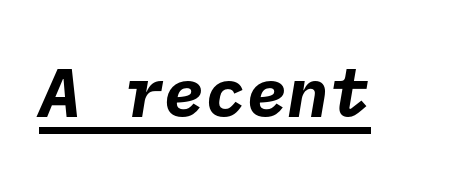
The image shows 69 px bold sans-serif type; set normal letter spacing, underlined; low stroke contrast and a medium x-height.
